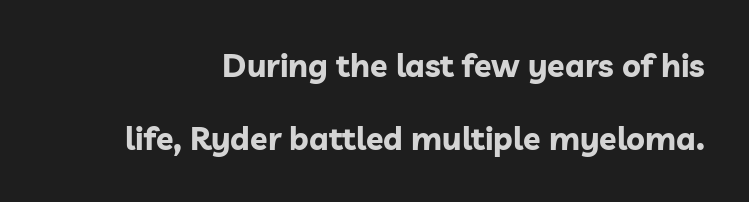
Standard letterfit; no display-style spreading of the glyphs. Each letter keeps its own natural width here, so spacing adapts to shape. Chunky letters — that's bold for sure. Check where the strokes stop: nothing finishes them off — pure sans. The rendering uses a large line-height, opening up the rows. No italicization has been applied; the sample stays upright.
